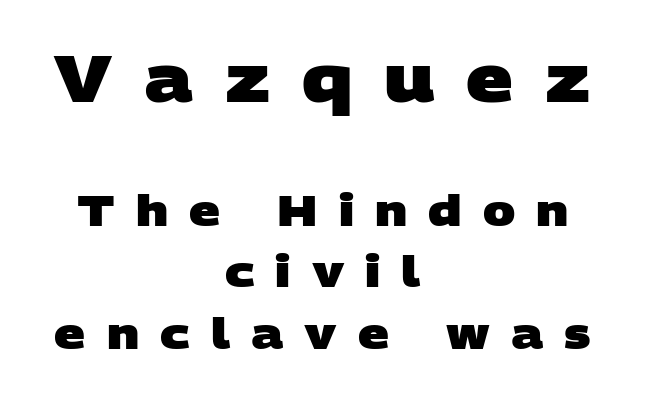
The image shows 65 px heavy, wide sans-serif type; set centered, normal line spacing (1.43x), unusually wide letter spacing (+0.49 em), not underlined; the first (top) block is 1.51x larger; low stroke contrast and a large x-height.
